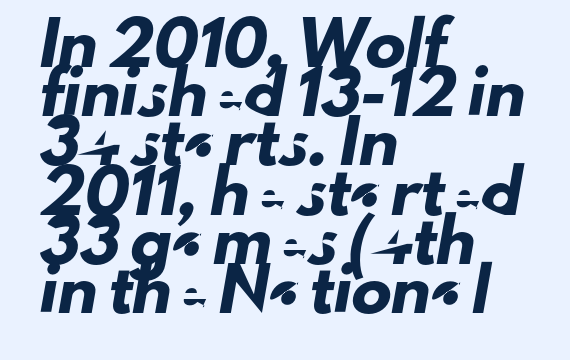
The characters display no serif detailing; their extremities are plain. Check under the words: just untouched page. One-word summary of the alignment: left. Note the varied advance widths — an 'i' is clearly narrower than an 'm'. Is the letter spacing exaggerated? No — it looks like the ordinary default.
